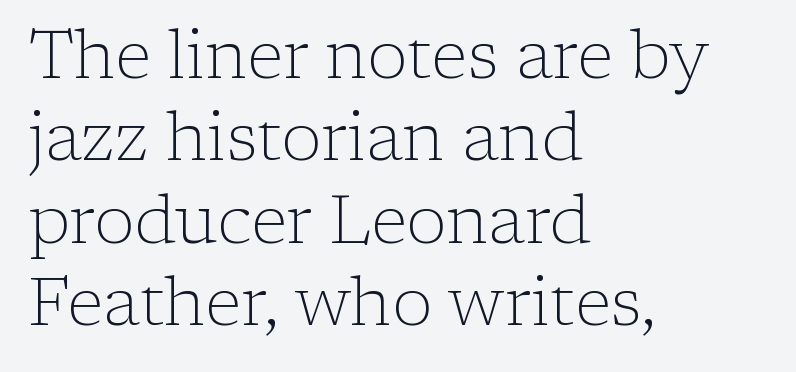
The image shows 67 px light serif type, upright; set left-aligned, line spacing 1.23x, normal letter spacing, not underlined; low stroke contrast and a medium x-height.
